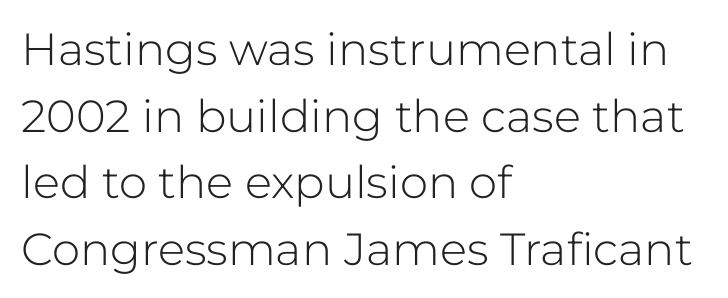
{"serif": "no", "italic": "no", "bold": "no", "weight": "light", "width": "normal", "stroke_contrast": "low", "x_height": "medium", "monospaced": "no", "underline": "no", "align": "left", "line_spacing": "normal", "line_spacing_ratio": 1.48, "letter_spacing": "normal", "letter_spacing_em": 0.0, "glyph_px": 45}
